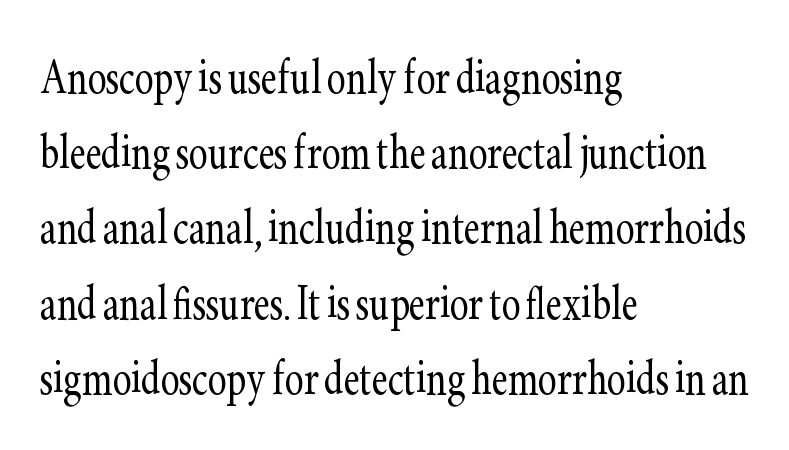
Note the varied advance widths — an 'i' is clearly narrower than an 'm'. Does the leading feel generous? No, just average. You can tell it's not italic because the verticals are truly vertical. Short note: letters normally spaced. Little horizontal feet cap the strokes, marking this as serif type. Underline: absent.
